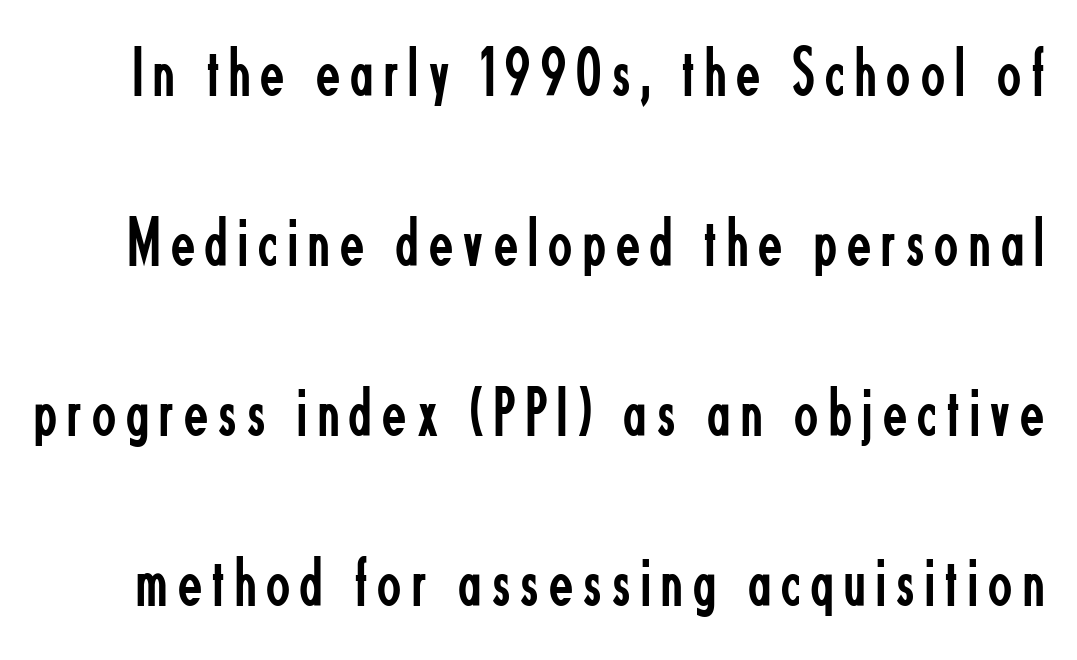
{"serif": "no", "italic": "no", "bold": "no", "weight": "regular", "width": "condensed", "stroke_contrast": "low", "x_height": "small", "monospaced": "no", "underline": "no", "line_spacing": "loose", "line_spacing_ratio": 2.43, "glyph_px": 70}
